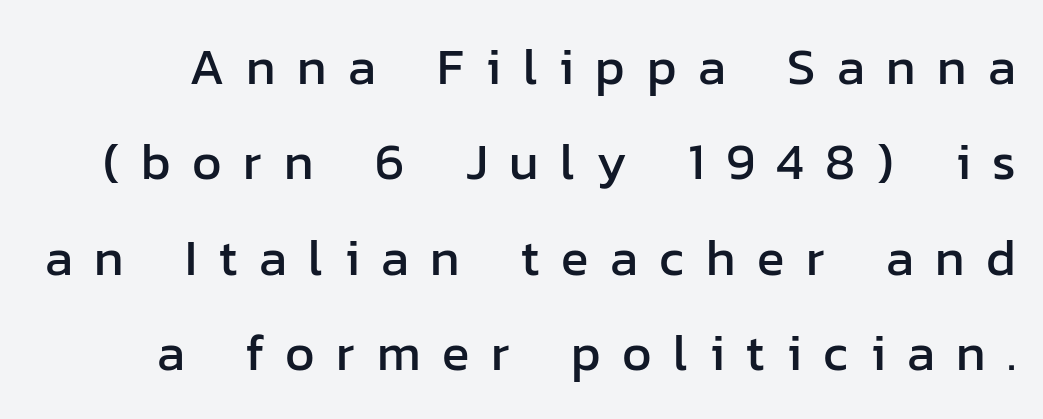
Q: Is the text italic (slanted)? A: No, it is upright.
Q: Is the typeface a serif or a sans-serif typeface? A: Sans-serif.
Q: Is the text underlined? A: No.
Q: Is the spacing between letters normal or unusually wide? A: Unusually wide.
Q: Width (condensed, normal, or wide)? A: Normal.
Q: Stroke contrast? A: Low.
Q: x-height? A: Medium.
Q: Monospaced? A: No.
